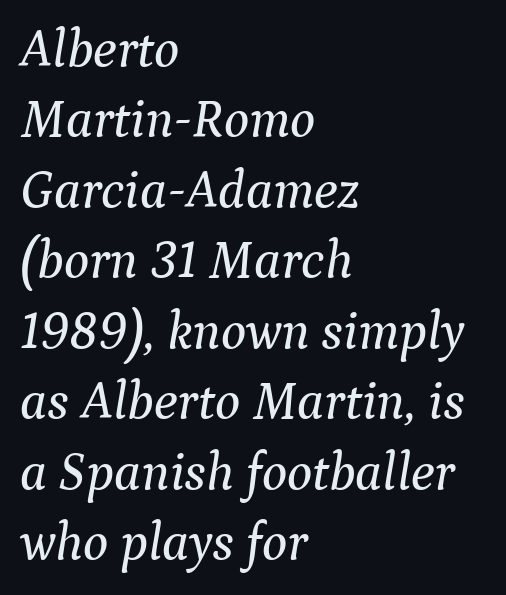
{"serif": "yes", "italic": "yes", "lean": "right", "slant_degrees": 9, "width": "normal", "stroke_contrast": "medium", "x_height": "medium", "monospaced": "no", "underline": "no", "align": "left", "line_spacing": "normal", "line_spacing_ratio": 1.33, "letter_spacing": "normal", "letter_spacing_em": 0.0, "glyph_px": 53}
